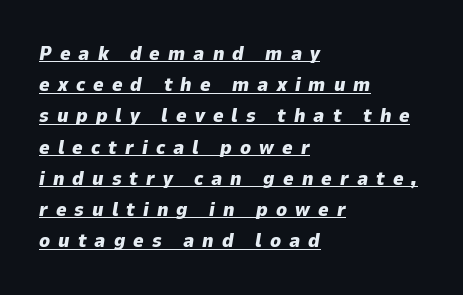
These lines carry a lot of weight — the face is fully bold. Every row of glyphs begins at an identical x-position on the left. Is there much room between lines? A standard amount, neither cramped nor airy. The text carries the slant typical of an italic or oblique font. The face used here is rendered with a markedly widened letterfit.
